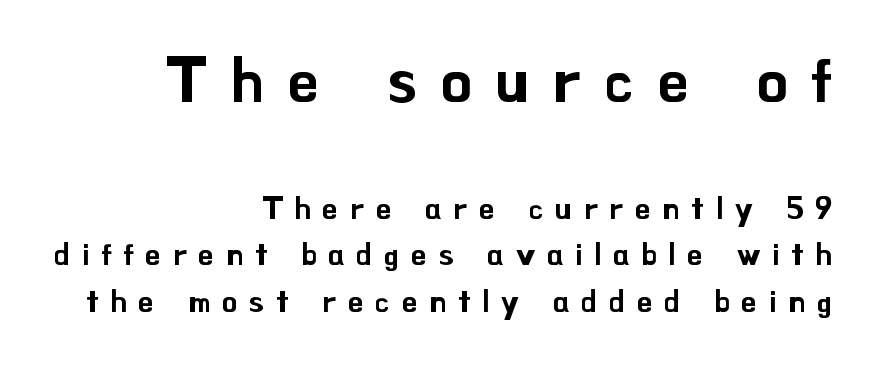
Q: Is the text italic (slanted)? A: No, it is upright.
Q: Is the typeface a serif or a sans-serif typeface? A: Sans-serif.
Q: Is the text underlined? A: No.
Q: How is the paragraph aligned? A: Right-aligned.
Q: Is the spacing between letters normal or unusually wide? A: Unusually wide.
Q: Is the spacing between lines tight, normal or loose? A: Normal.
Q: Which block of text is set in a larger size, the first (top) or the second (bottom)? A: The first (top) one.
Q: Width (condensed, normal, or wide)? A: Normal.
Q: Stroke contrast? A: Low.
Q: x-height? A: Small.
Q: Monospaced? A: No.
